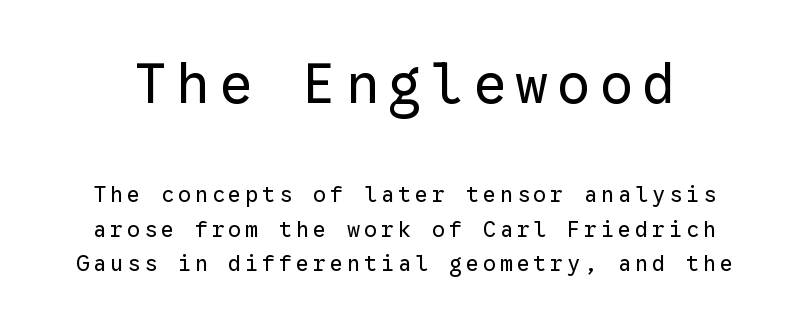
The font's upright variant was chosen for this text. Every character here occupies the same horizontal width, giving the sample a typewriter-like rhythm. Look at the bottom of the vertical strokes: they stop flat, with no serifs. One glance says typical: line gaps are just what's usual. Nobody drew a line under any word here.
